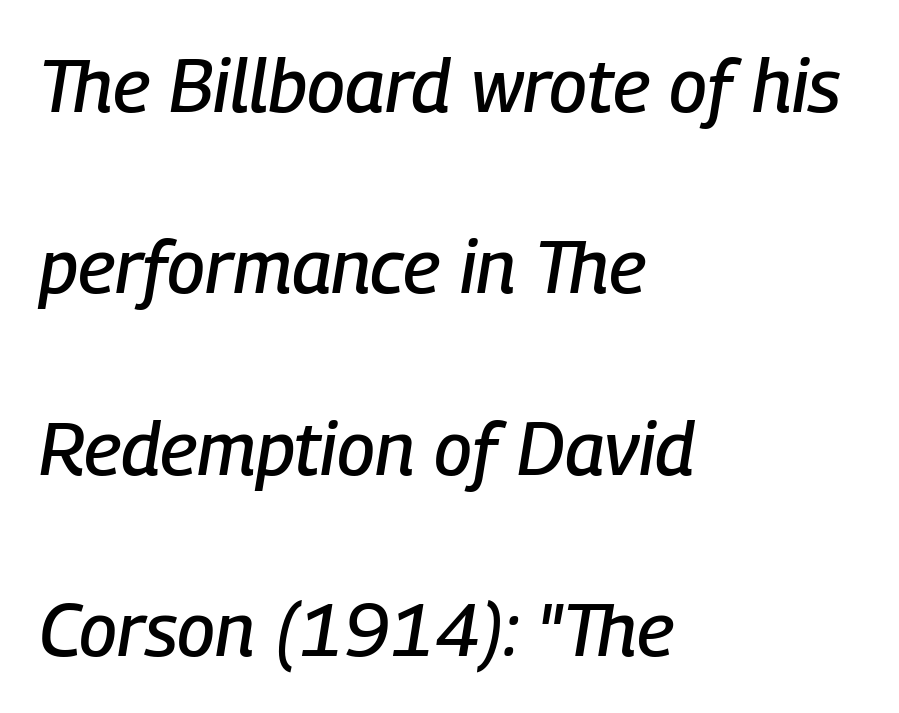
The image shows 75 px condensed type, italic (leaning right); set left-aligned, loose line spacing (2.42x), normal letter spacing, not underlined; low stroke contrast and a medium x-height.
